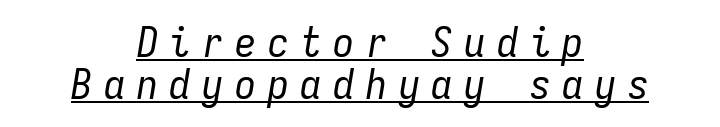
Q: Is the text bold? A: No.
Q: Is the text italic (slanted)? A: Yes, it leans right by about 9 degrees.
Q: Is the text underlined? A: Yes.
Q: How is the paragraph aligned? A: Centered.
Q: Is the spacing between letters normal or unusually wide? A: Unusually wide.
Q: Is the spacing between lines tight, normal or loose? A: Tight.
Q: Width (condensed, normal, or wide)? A: Condensed.
Q: Stroke contrast? A: Low.
Q: x-height? A: Medium.
Q: Monospaced? A: Yes.
